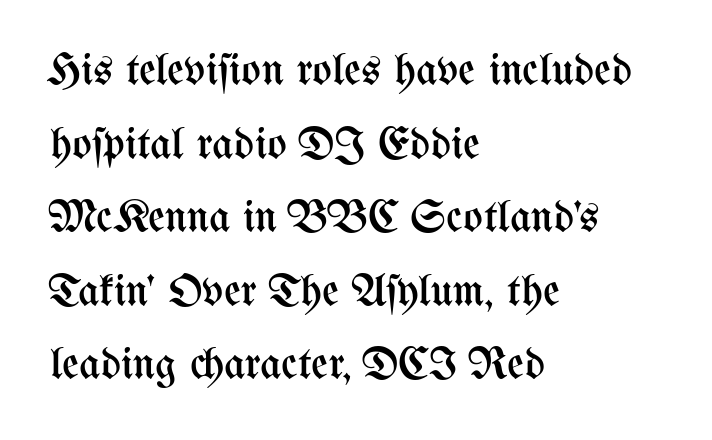
{"italic": "no", "bold": "no", "weight": "regular", "width": "condensed", "stroke_contrast": "medium", "x_height": "medium", "monospaced": "no", "underline": "no", "align": "left", "line_spacing": "normal", "line_spacing_ratio": 1.6, "letter_spacing": "normal", "letter_spacing_em": 0.0, "glyph_px": 46}
